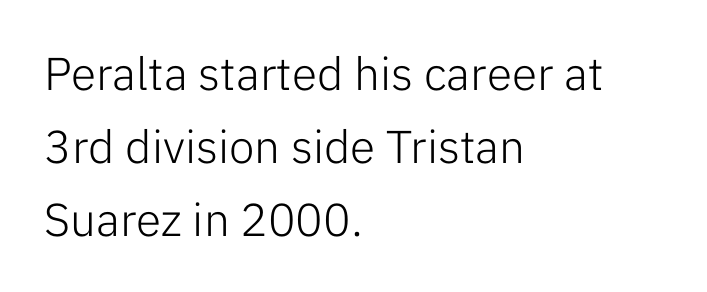
{"serif": "no", "italic": "no", "bold": "no", "weight": "light", "width": "normal", "stroke_contrast": "low", "x_height": "medium", "monospaced": "no", "underline": "no", "align": "left", "line_spacing": "normal", "line_spacing_ratio": 1.59, "letter_spacing": "normal", "letter_spacing_em": 0.0, "glyph_px": 46}
